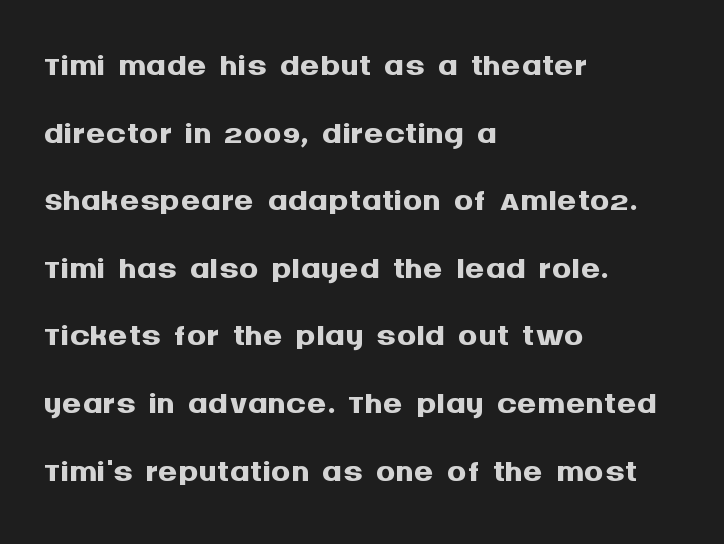
The words here are not underlined. This sample uses an upright cut, with every glyph sitting square on the baseline. Tracking here is standard; glyphs follow each other at the usual distance. Where is the straight margin? On the left. Note the varied advance widths — an 'i' is clearly narrower than an 'm'. Emphasis by weight is at full strength: bold.
